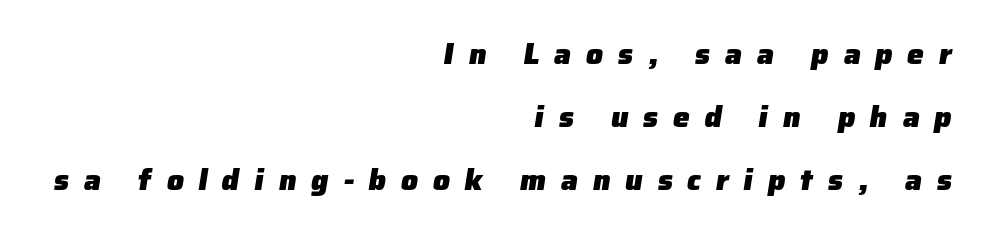
Q: Is the text bold? A: Yes.
Q: Is the typeface a serif or a sans-serif typeface? A: Sans-serif.
Q: Is the text underlined? A: No.
Q: How is the paragraph aligned? A: Right-aligned.
Q: Is the spacing between letters normal or unusually wide? A: Unusually wide.
Q: Is the spacing between lines tight, normal or loose? A: Loose.
Q: Width (condensed, normal, or wide)? A: Normal.
Q: Stroke contrast? A: Low.
Q: x-height? A: Medium.
Q: Monospaced? A: No.
